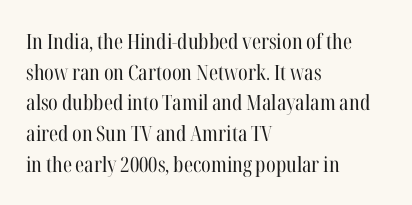
The image shows 21 px text type, upright; set left-aligned, normal line spacing (1.46x), normal letter spacing, not underlined.
